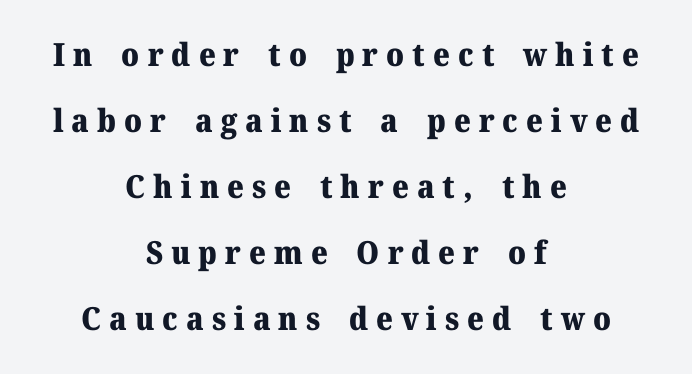
The image shows 32 px heavy serif type, upright; set centered, loose line spacing (2.06x), unusually wide letter spacing (+0.25 em), not underlined; medium stroke contrast and a medium x-height.
